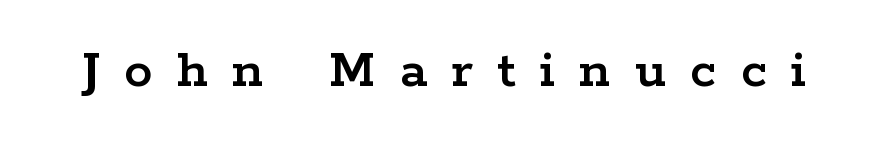
Q: Is the text italic (slanted)? A: No, it is upright.
Q: Is the typeface a serif or a sans-serif typeface? A: Serif.
Q: Is the text underlined? A: No.
Q: Is the spacing between letters normal or unusually wide? A: Unusually wide.
Q: Width (condensed, normal, or wide)? A: Wide.
Q: Stroke contrast? A: Low.
Q: x-height? A: Medium.
Q: Monospaced? A: No.
